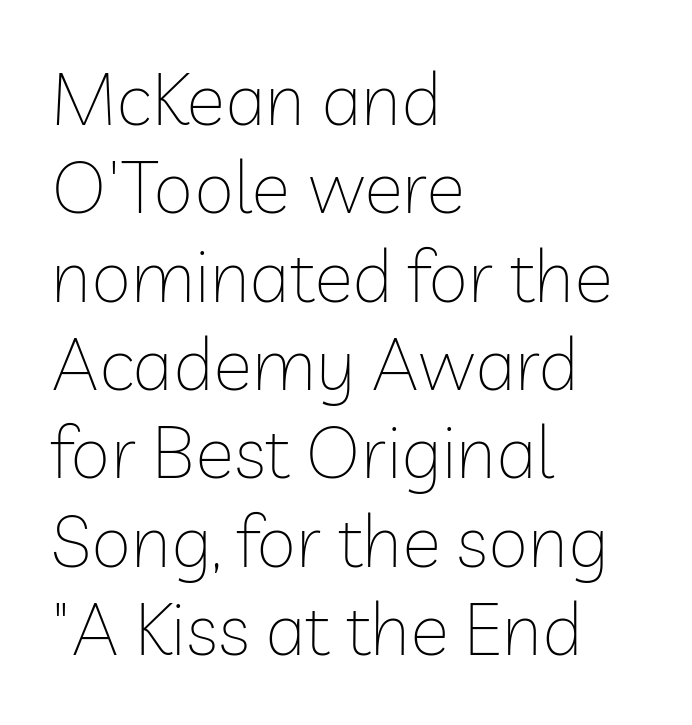
The image shows 73 px thin sans-serif type, upright; set left-aligned, line spacing 1.21x, normal letter spacing, not underlined; low stroke contrast and a medium x-height.
